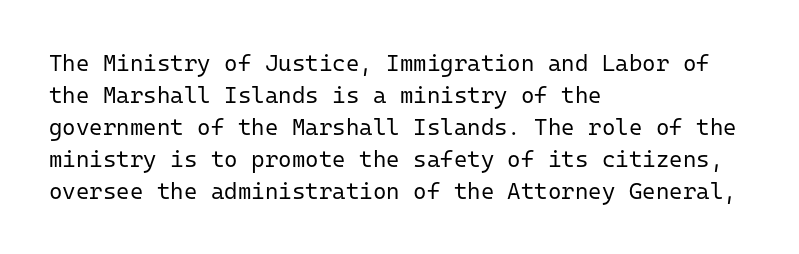
Caption: standard tracking, unaltered. Does the leading feel generous? No, just average. The lines are quadded left. Check the space under the baseline: it is left empty.
